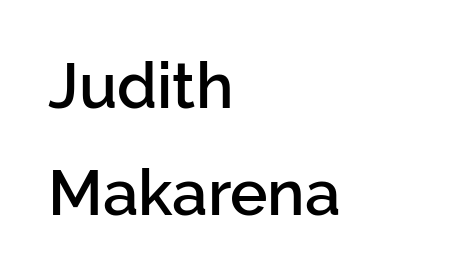
When letters stand straight like this, we call the style roman or upright. A student would call this left alignment; a typographer would say flush left, rag right. Strokes here are thickened, but only to semibold level. Tracking value appears to be zero — textbook default spacing. The passage shown is typeset with a sans-serif family. A bare baseline throughout the passage.
